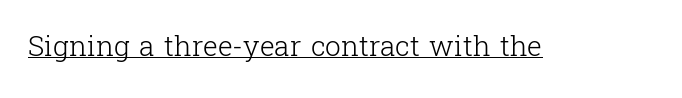
{"serif": "yes", "italic": "no", "bold": "no", "weight": "light", "width": "normal", "stroke_contrast": "low", "x_height": "medium", "monospaced": "no", "underline": "yes", "letter_spacing": "normal", "letter_spacing_em": 0.0, "glyph_px": 28}
